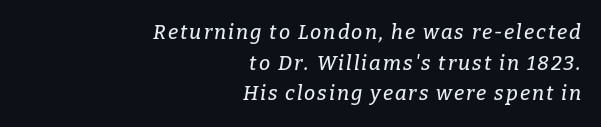
The image shows 20 px text type, italic (leaning right); set right-aligned, normal line spacing (1.53x), not underlined.
